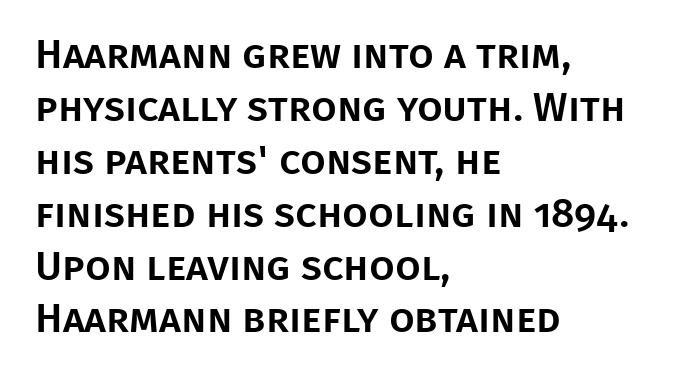
Q: Is the text italic (slanted)? A: No, it is upright.
Q: Is the typeface a serif or a sans-serif typeface? A: Sans-serif.
Q: Is the text underlined? A: No.
Q: How is the paragraph aligned? A: Left-aligned.
Q: Is the spacing between letters normal or unusually wide? A: Normal.
Q: Is the spacing between lines tight, normal or loose? A: Normal.
Q: Width (condensed, normal, or wide)? A: Normal.
Q: Stroke contrast? A: Low.
Q: x-height? A: Large.
Q: Monospaced? A: No.
